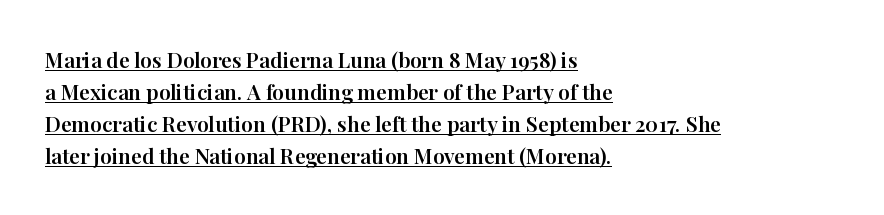
Normally led — the rows are evenly, conventionally spaced. Left-aligned paragraph, ragged on the right. This sample carries an underscore along the baseline area. Quick note: not italic, upright.
